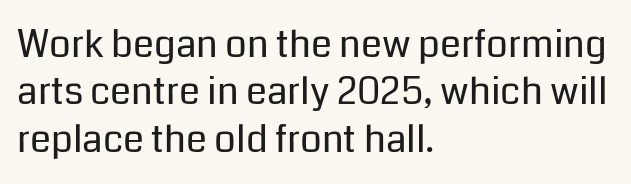
{"serif": "no", "italic": "no", "bold": "no", "weight": "regular", "width": "normal", "stroke_contrast": "low", "x_height": "medium", "monospaced": "no", "underline": "no", "align": "left", "line_spacing": "normal", "line_spacing_ratio": 1.25, "letter_spacing": "normal", "letter_spacing_em": 0.0, "glyph_px": 38}
